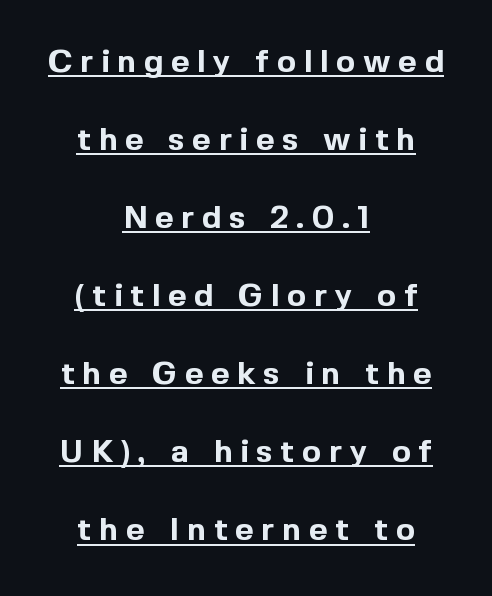
The image shows 32 px bold sans-serif type, upright; set centered, loose line spacing (2.44x), unusually wide letter spacing (+0.24 em), underlined; a medium x-height.
